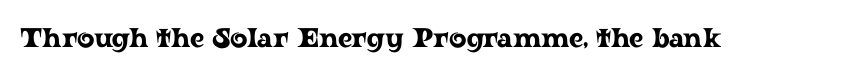
Q: Is the text italic (slanted)? A: No, it is upright.
Q: Is the text underlined? A: No.
Q: Is the spacing between letters normal or unusually wide? A: Normal.
